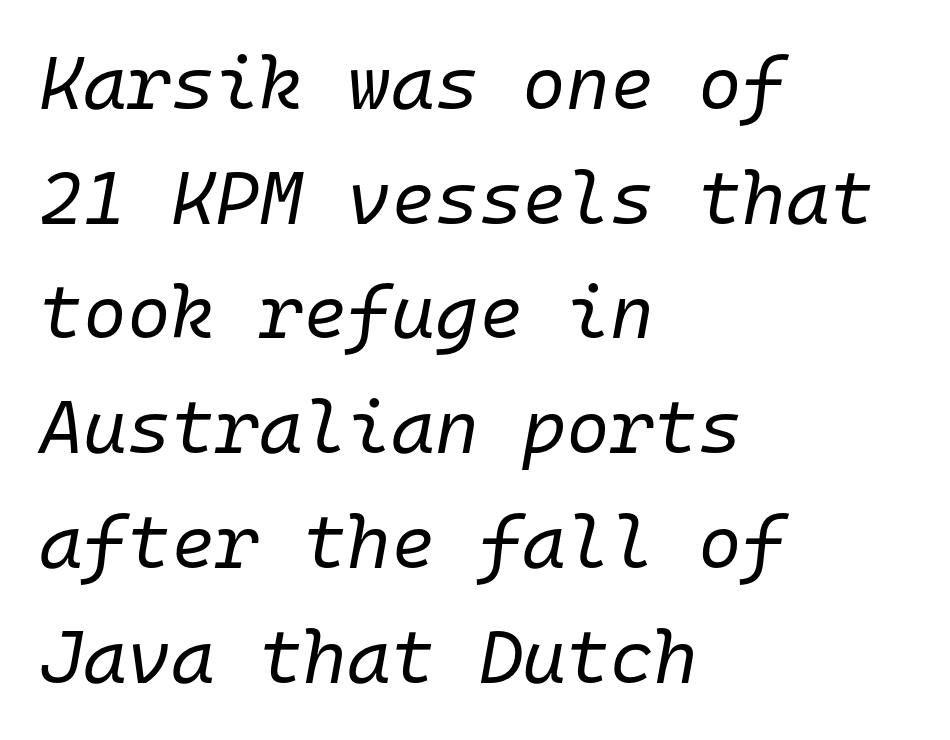
Q: Is the text bold? A: No.
Q: Is the text italic (slanted)? A: Yes, it leans right by about 10 degrees.
Q: Is the text underlined? A: No.
Q: How is the paragraph aligned? A: Left-aligned.
Q: Is the spacing between letters normal or unusually wide? A: Normal.
Q: Is the spacing between lines tight, normal or loose? A: Normal.
Q: Width (condensed, normal, or wide)? A: Normal.
Q: Stroke contrast? A: Low.
Q: x-height? A: Medium.
Q: Monospaced? A: Yes.
